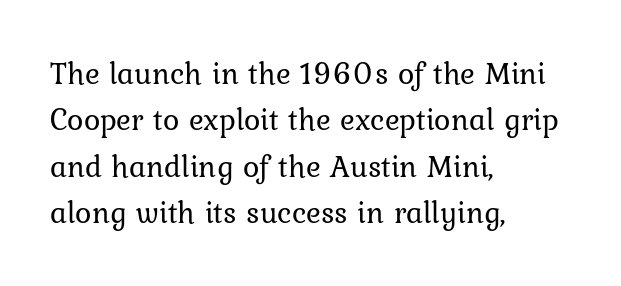
Short note: letters normally spaced. Serif or sans? Serif — the stroke terminals have little feet. Words float on clear page, feet unadorned. Each line starts at the same left margin while the right side varies.
